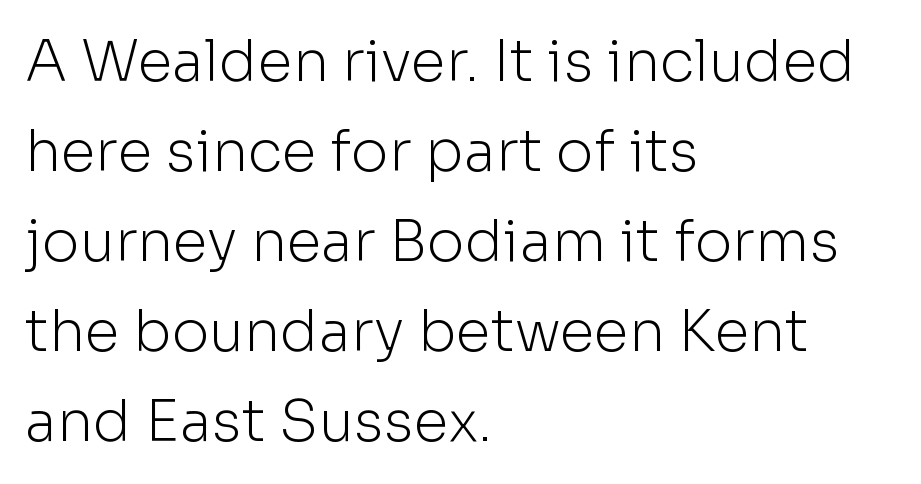
The image shows 57 px light sans-serif type, upright; set left-aligned, normal line spacing (1.58x), normal letter spacing, not underlined; low stroke contrast and a medium x-height.
